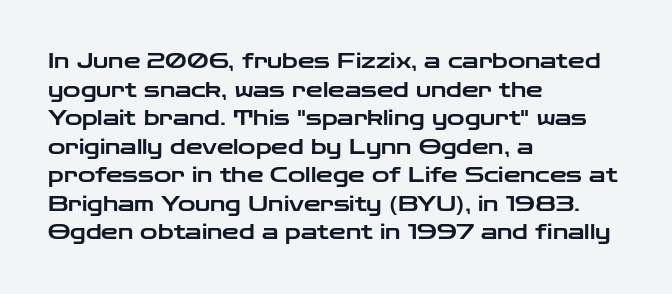
The image shows 21 px text type, upright; set left-aligned, normal line spacing (1.36x), normal letter spacing, not underlined.
